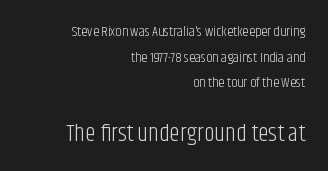
Words float on clear page, feet unadorned. Ascenders rise straight up at ninety degrees. Between these two stacked blocks, the lower one wins on size. These lines keep a tight, regular rhythm from letter to letter.
